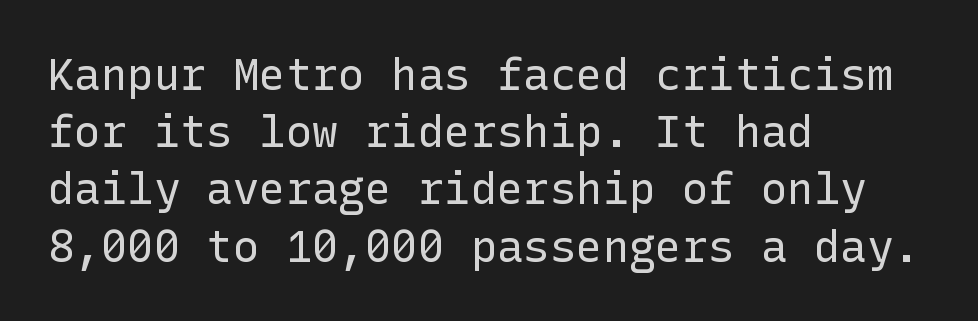
The image shows 44 px regular-weight sans-serif type, upright; set left-aligned, normal line spacing (1.3x), normal letter spacing, not underlined; low stroke contrast and a medium x-height.
